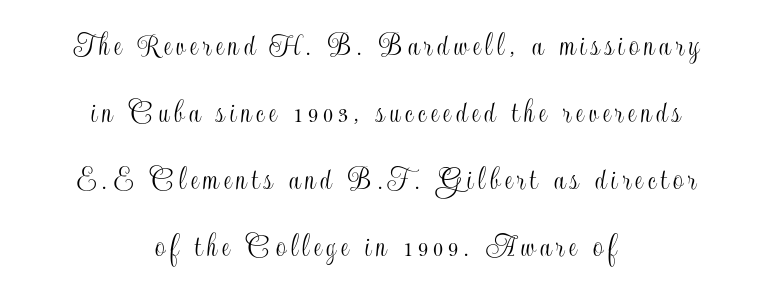
The image shows 35 px condensed type; set centered, loose line spacing (1.91x), not underlined; a small x-height.
